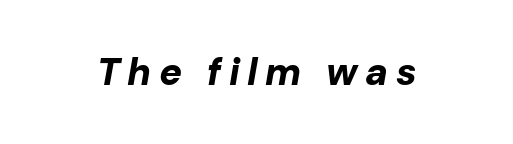
The image shows 38 px bold type, italic (leaning right); set unusually wide letter spacing (+0.2 em), not underlined; low stroke contrast and a medium x-height.
